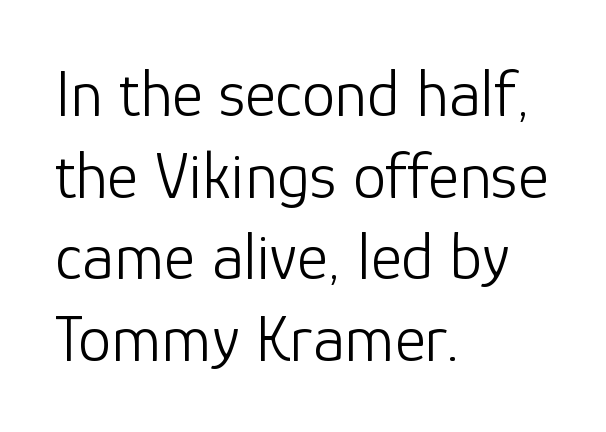
Q: Is the text bold? A: No.
Q: Is the text italic (slanted)? A: No, it is upright.
Q: Is the typeface a serif or a sans-serif typeface? A: Sans-serif.
Q: Is the text underlined? A: No.
Q: How is the paragraph aligned? A: Left-aligned.
Q: Is the spacing between letters normal or unusually wide? A: Normal.
Q: Width (condensed, normal, or wide)? A: Normal.
Q: Stroke contrast? A: Low.
Q: x-height? A: Medium.
Q: Monospaced? A: No.
